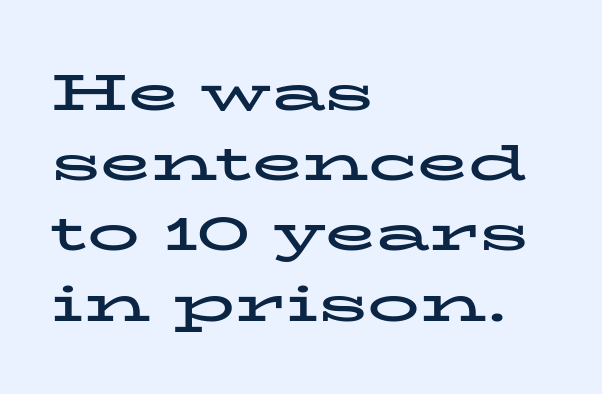
Q: Is the text bold? A: Yes.
Q: Is the text italic (slanted)? A: No, it is upright.
Q: Is the typeface a serif or a sans-serif typeface? A: Serif.
Q: Is the text underlined? A: No.
Q: How is the paragraph aligned? A: Left-aligned.
Q: Is the spacing between letters normal or unusually wide? A: Normal.
Q: Is the spacing between lines tight, normal or loose? A: Normal.
Q: Width (condensed, normal, or wide)? A: Wide.
Q: Stroke contrast? A: Low.
Q: x-height? A: Medium.
Q: Monospaced? A: No.
